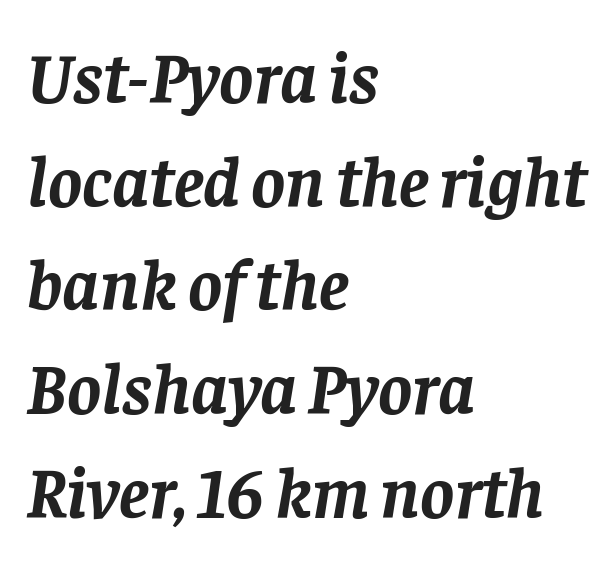
The image shows 72 px semibold serif type, italic (leaning right); set left-aligned, normal line spacing (1.44x), normal letter spacing, not underlined; low stroke contrast and a large x-height.
